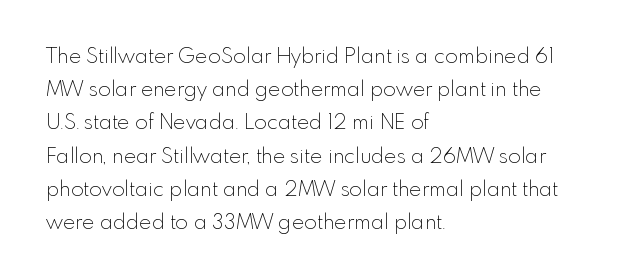
The face looks like a standard text weight, possibly lighter. Short and long lines alike share a common starting point at left. Vertically, the passage feels balanced, rows spaced as you'd expect. A bare baseline throughout the passage. Here the glyphs are tracked normally, forming tight word shapes.
